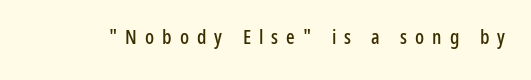
Q: Is the text italic (slanted)? A: No, it is upright.
Q: Is the text underlined? A: No.
Q: Is the spacing between letters normal or unusually wide? A: Unusually wide.
